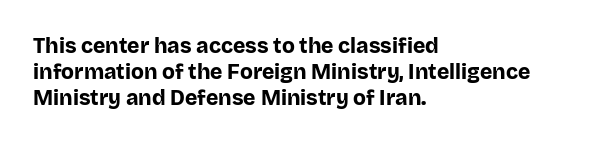
Does the weight exceed regular? Yes, all the way to bold. A typesetter would mark this as roman, not italic. The glyphs are unaccompanied by any horizontal stroke below them. Interline gaps are of average width in this sample. The horizontal fit of the characters is conventional and even.
